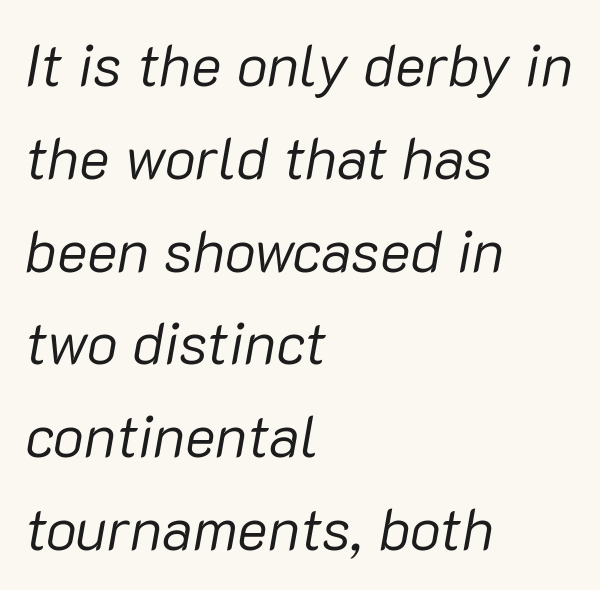
This rendering uses left alignment, leaving the right contour irregular. There is no visible air inserted between adjacent glyphs. Letters have the restrained weight of plain body copy at most. Every character sits at an angle, as italics do. Baseline-to-baseline distance is the conventional proportion of letter height.
